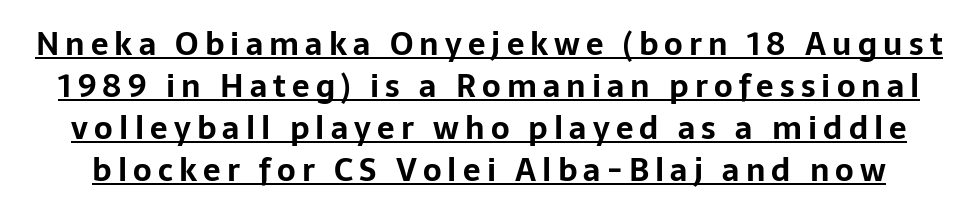
The image shows 31 px bold sans-serif type, upright; set normal line spacing (1.35x), unusually wide letter spacing (+0.2 em), underlined; low stroke contrast and a medium x-height.
